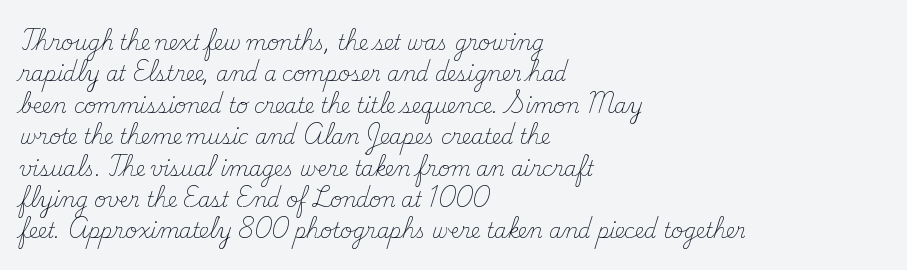
Line spacing here is normal. The specimen omits any rule beneath the text block's lines. The rag falls on the right side of this text block. The characters are drawn with everyday or finer stroke widths.
